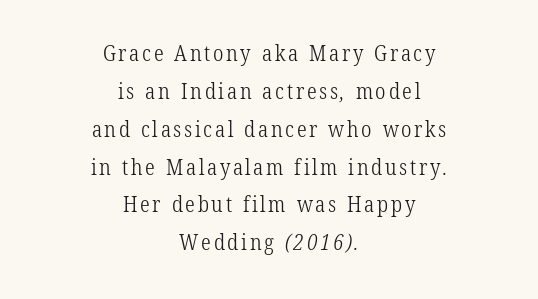
Q: Is the text bold? A: No.
Q: Is the text underlined? A: No.
Q: How is the paragraph aligned? A: Centered.
